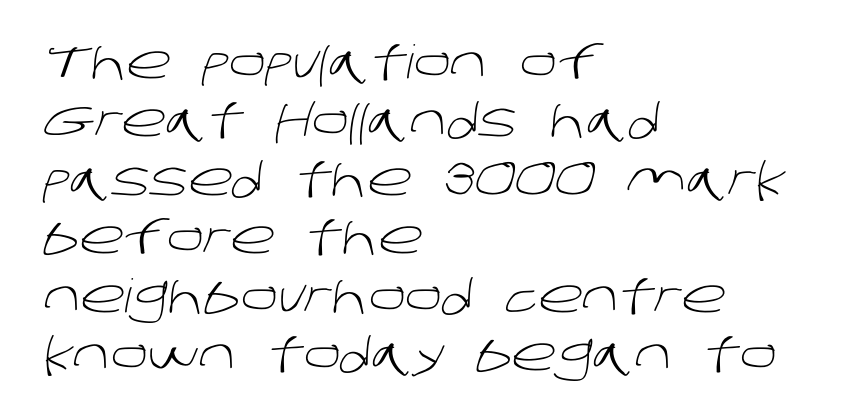
Q: Is the text bold? A: No.
Q: Is the typeface a serif or a sans-serif typeface? A: Sans-serif.
Q: Is the text underlined? A: No.
Q: How is the paragraph aligned? A: Left-aligned.
Q: Is the spacing between letters normal or unusually wide? A: Normal.
Q: Is the spacing between lines tight, normal or loose? A: Normal.
Q: Width (condensed, normal, or wide)? A: Normal.
Q: Stroke contrast? A: Low.
Q: x-height? A: Large.
Q: Monospaced? A: No.
